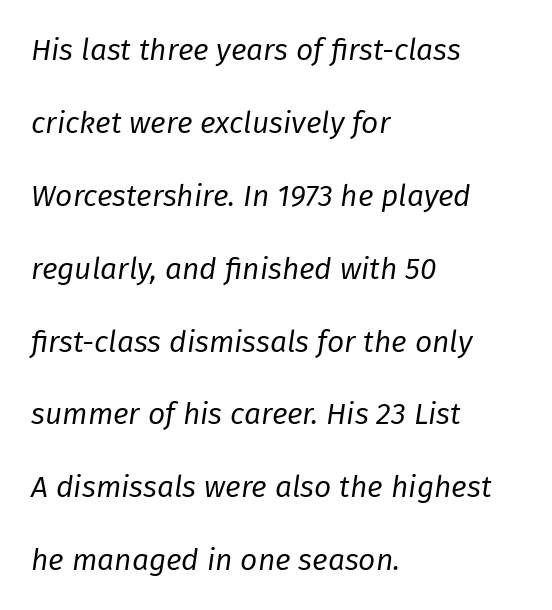
The image shows 30 px regular-weight type, italic (leaning right); set left-aligned, loose line spacing (2.43x), normal letter spacing, not underlined; low stroke contrast and a medium x-height.
